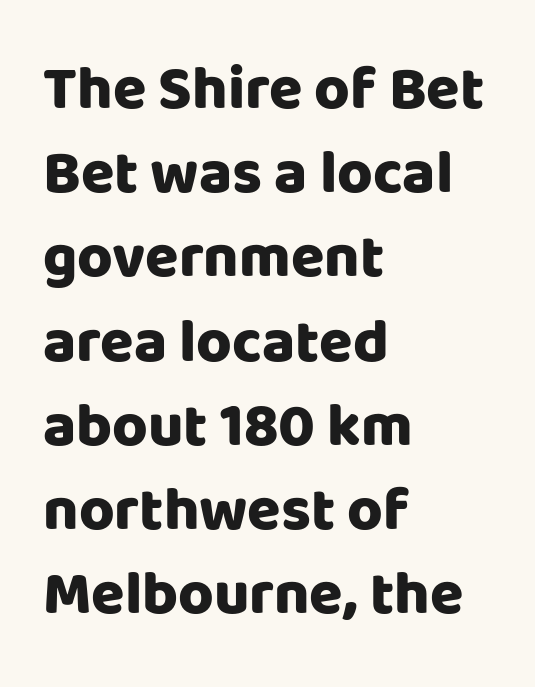
{"serif": "no", "italic": "no", "bold": "yes", "weight": "heavy", "width": "normal", "stroke_contrast": "low", "x_height": "large", "monospaced": "no", "underline": "no", "align": "left", "line_spacing": "normal", "line_spacing_ratio": 1.38, "letter_spacing": "normal", "letter_spacing_em": 0.0, "glyph_px": 61}
